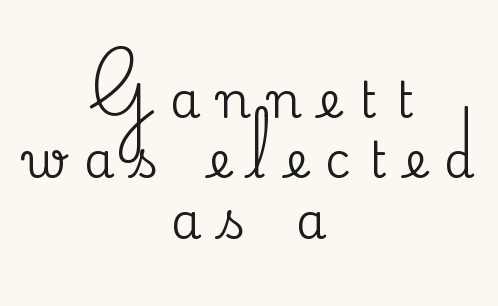
Q: Is the text italic (slanted)? A: No, it is upright.
Q: Is the typeface a serif or a sans-serif typeface? A: Serif.
Q: Is the text underlined? A: No.
Q: How is the paragraph aligned? A: Centered.
Q: Is the spacing between letters normal or unusually wide? A: Unusually wide.
Q: Width (condensed, normal, or wide)? A: Normal.
Q: Stroke contrast? A: Medium.
Q: x-height? A: Small.
Q: Monospaced? A: No.
